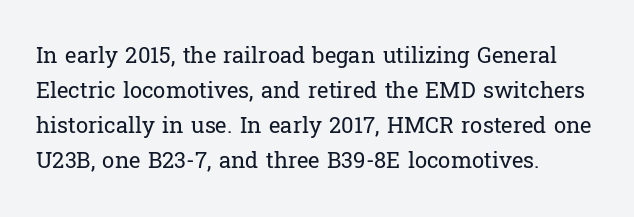
Q: Is the text bold? A: No.
Q: Is the text italic (slanted)? A: No, it is upright.
Q: Is the text underlined? A: No.
Q: How is the paragraph aligned? A: Left-aligned.
Q: Is the spacing between letters normal or unusually wide? A: Normal.
Q: Is the spacing between lines tight, normal or loose? A: Normal.
